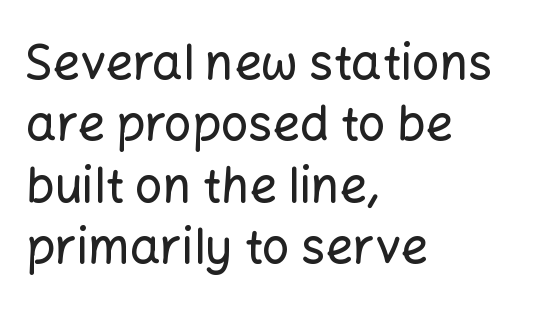
Q: Is the text italic (slanted)? A: No, it is upright.
Q: Is the typeface a serif or a sans-serif typeface? A: Sans-serif.
Q: Is the text underlined? A: No.
Q: How is the paragraph aligned? A: Left-aligned.
Q: Is the spacing between letters normal or unusually wide? A: Normal.
Q: Is the spacing between lines tight, normal or loose? A: Normal.
Q: Width (condensed, normal, or wide)? A: Normal.
Q: Stroke contrast? A: Low.
Q: x-height? A: Medium.
Q: Monospaced? A: No.
